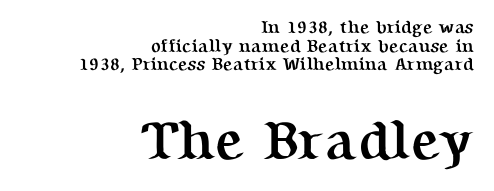
Q: Is the text bold? A: Yes.
Q: Is the text italic (slanted)? A: No, it is upright.
Q: Is the typeface a serif or a sans-serif typeface? A: Serif.
Q: Is the text underlined? A: No.
Q: How is the paragraph aligned? A: Right-aligned.
Q: Is the spacing between letters normal or unusually wide? A: Normal.
Q: Is the spacing between lines tight, normal or loose? A: Tight.
Q: Which block of text is set in a larger size, the first (top) or the second (bottom)? A: The second (bottom) one.
Q: Width (condensed, normal, or wide)? A: Normal.
Q: Stroke contrast? A: Medium.
Q: x-height? A: Medium.
Q: Monospaced? A: No.
